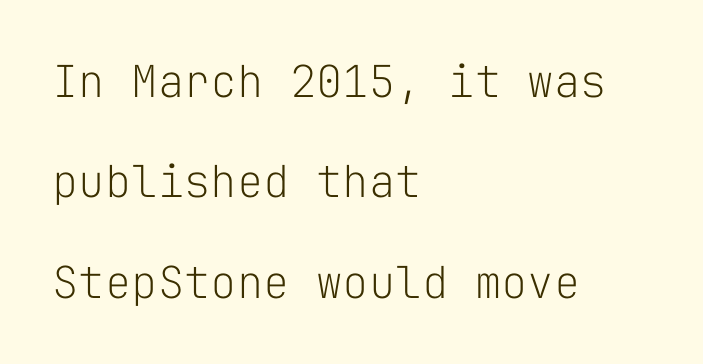
The image shows 44 px light sans-serif type, upright, monospaced; set left-aligned, loose line spacing (2.28x), normal letter spacing, not underlined; low stroke contrast and a medium x-height.
